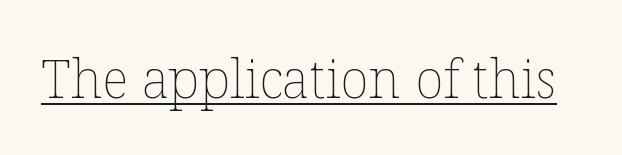
Think standard paragraph weight, or any step lighter than that. Unlike italic type, these characters show no tilt at all. This rendering leaves character spacing at its baseline value. This sample carries an underscore along the baseline area.
